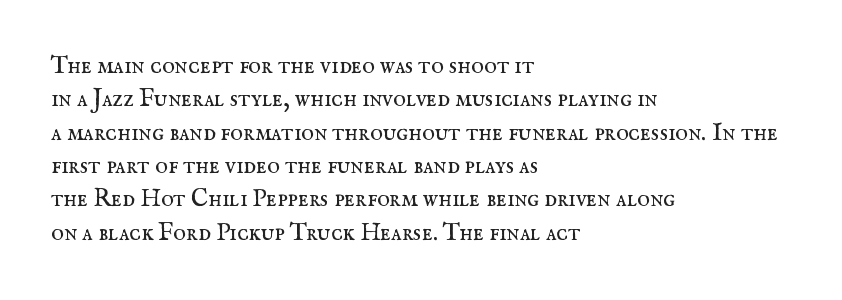
Q: Is the text bold? A: No.
Q: Is the text italic (slanted)? A: No, it is upright.
Q: Is the text underlined? A: No.
Q: How is the paragraph aligned? A: Left-aligned.
Q: Is the spacing between letters normal or unusually wide? A: Normal.
Q: Is the spacing between lines tight, normal or loose? A: Normal.
